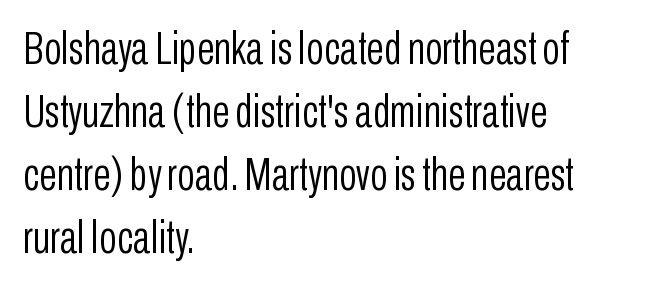
The cut favours lightness, reaching ordinary text weight at its darkest. Horizontally, the lines are justified to the leading edge only. Italic? Not at all — the glyphs are vertical. Underlining? Definitely not there.
